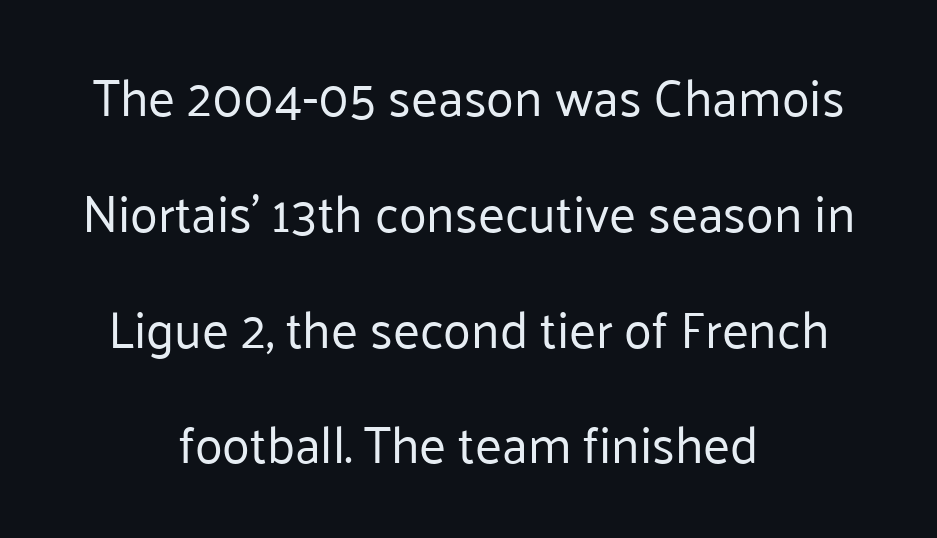
Alignment: centered. Underline: absent. The cut favours lightness, reaching ordinary text weight at its darkest. When letters stand straight like this, we call the style roman or upright. Here the designer chose a conventional face with non-uniform glyph widths.
